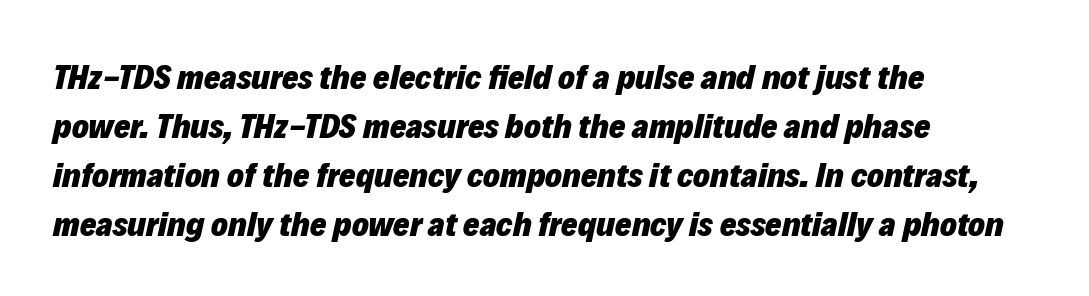
Line starts are locked; line ends wander. The vertical gap from one line to the next is medium. A full-strength bold gives these letters their thick strokes. This sample has the flowing, uneven cadence of proportional lettering.
